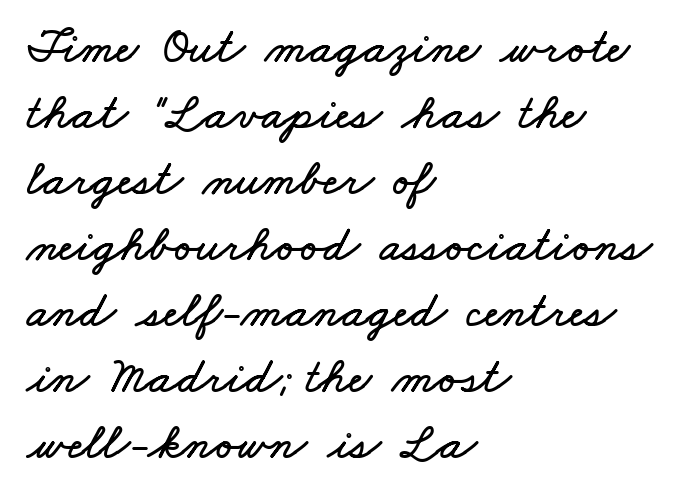
The image shows 50 px wide type; set left-aligned, normal line spacing (1.32x), normal letter spacing, not underlined; low stroke contrast and a small x-height.
